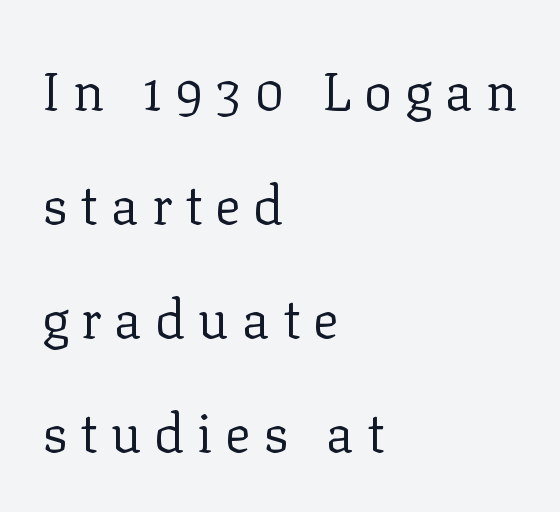
Q: Is the text bold? A: No.
Q: Is the text italic (slanted)? A: No, it is upright.
Q: Is the typeface a serif or a sans-serif typeface? A: Serif.
Q: Is the text underlined? A: No.
Q: How is the paragraph aligned? A: Left-aligned.
Q: Is the spacing between letters normal or unusually wide? A: Unusually wide.
Q: Is the spacing between lines tight, normal or loose? A: Loose.
Q: Width (condensed, normal, or wide)? A: Normal.
Q: Stroke contrast? A: Low.
Q: x-height? A: Medium.
Q: Monospaced? A: No.
